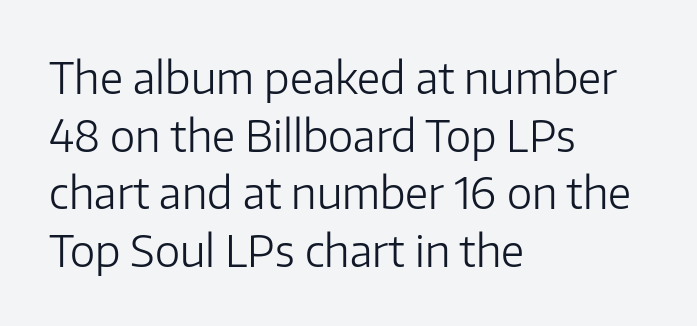
{"serif": "no", "italic": "no", "bold": "no", "weight": "light", "width": "normal", "stroke_contrast": "low", "x_height": "medium", "monospaced": "no", "underline": "no", "align": "left", "line_spacing": "normal", "line_spacing_ratio": 1.34, "letter_spacing": "normal", "letter_spacing_em": 0.0, "glyph_px": 43}
